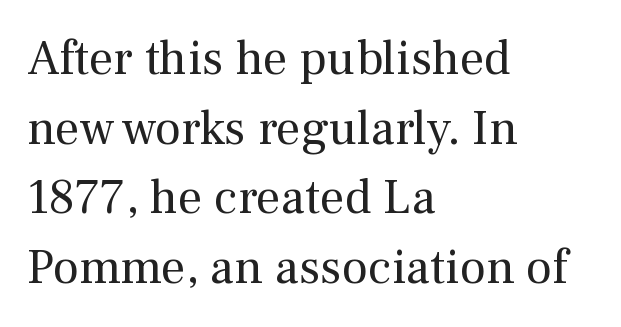
Q: Is the text bold? A: No.
Q: Is the text italic (slanted)? A: No, it is upright.
Q: Is the typeface a serif or a sans-serif typeface? A: Serif.
Q: Is the text underlined? A: No.
Q: How is the paragraph aligned? A: Left-aligned.
Q: Is the spacing between letters normal or unusually wide? A: Normal.
Q: Is the spacing between lines tight, normal or loose? A: Normal.
Q: Width (condensed, normal, or wide)? A: Normal.
Q: Stroke contrast? A: Medium.
Q: x-height? A: Medium.
Q: Monospaced? A: No.
